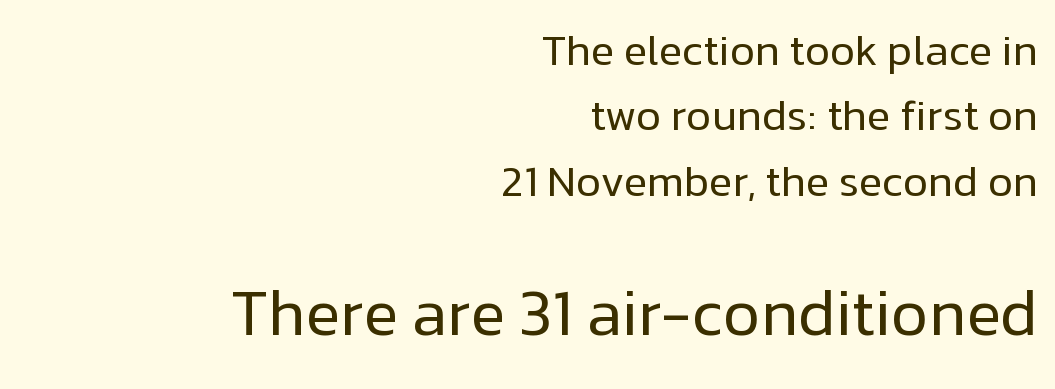
These glyphs show unthickened strokes, regular width or finer. The letters carry no serifs — their stems end cleanly without finishing strokes. Ordinary non-slanted type is in use. All the whitespace from short lines collects on the left. Block two is the big one; block one sits smaller above it.
